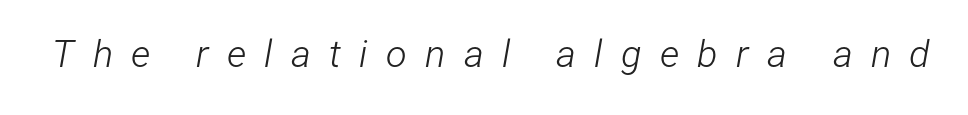
The image shows 38 px light, condensed type, italic (leaning right); set unusually wide letter spacing (+0.48 em), not underlined; low stroke contrast and a medium x-height.
